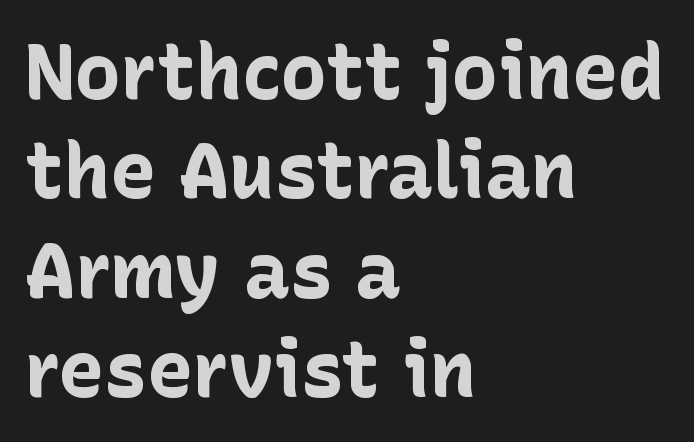
Letters rest on an invisible, unmarked baseline. The font is running at its bold setting. Students, note that the glyphs here touch the page at normal intervals. No italicization has been applied; the sample stays upright. Think of a printed novel: that variable character pitch is what you see here. A classic flush-left, rag-right setting is used for this passage.
